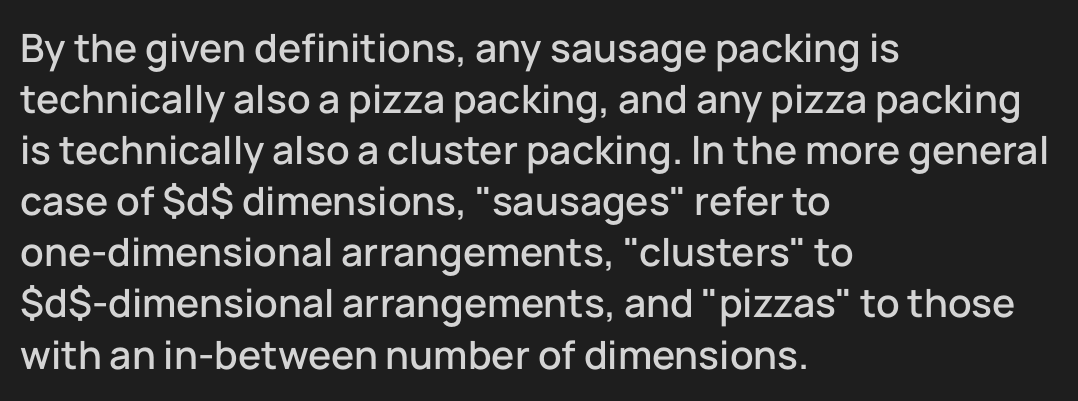
The image shows 39 px sans-serif type, upright; set left-aligned, normal line spacing (1.31x), normal letter spacing, not underlined; low stroke contrast and a medium x-height.
